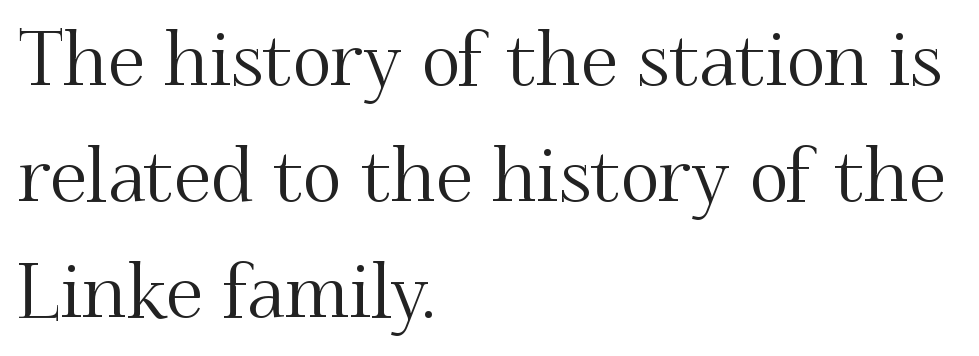
Q: Is the text italic (slanted)? A: No, it is upright.
Q: Is the typeface a serif or a sans-serif typeface? A: Serif.
Q: Is the text underlined? A: No.
Q: How is the paragraph aligned? A: Left-aligned.
Q: Is the spacing between letters normal or unusually wide? A: Normal.
Q: Is the spacing between lines tight, normal or loose? A: Normal.
Q: Width (condensed, normal, or wide)? A: Normal.
Q: Stroke contrast? A: Medium.
Q: x-height? A: Small.
Q: Monospaced? A: No.
